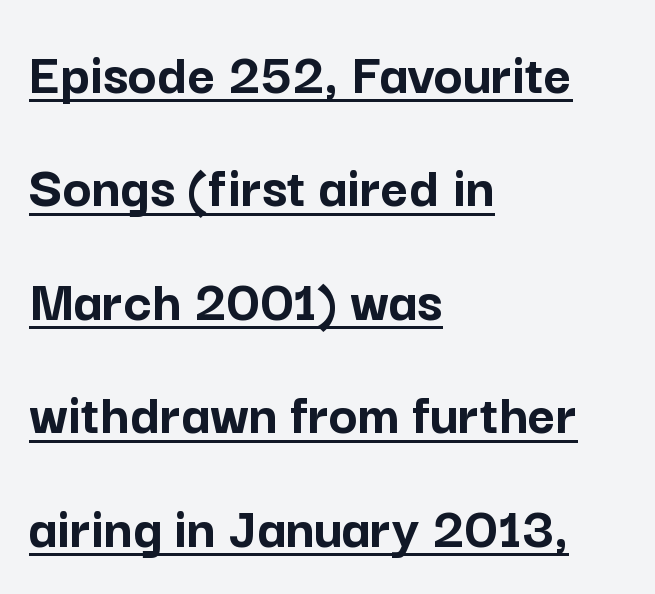
The image shows 60 px semibold sans-serif type, upright; set left-aligned, line spacing 1.89x, normal letter spacing, underlined; low stroke contrast and a medium x-height.
